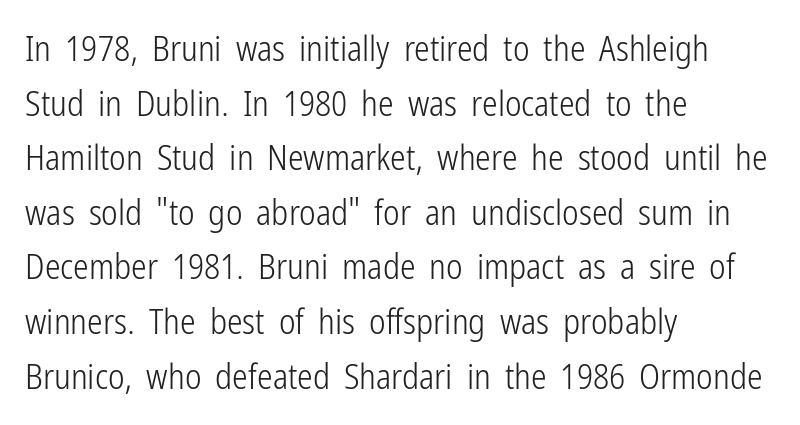
The string is rendered with underlining switched off. The lines are quadded left. The rendering keeps characters at their native spacing. Every stem runs plumb, perpendicular to the baseline. Stem width sits at or under what a default text font uses.
